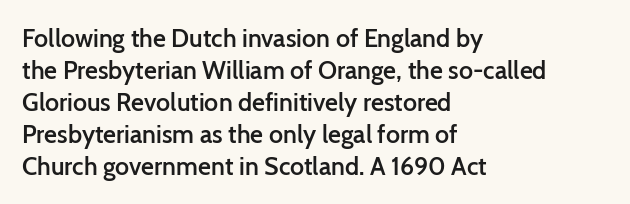
{"italic": "no", "bold": "semi", "underline": "no", "align": "left", "line_spacing": "normal", "line_spacing_ratio": 1.28, "letter_spacing": "normal", "letter_spacing_em": 0.0, "glyph_px": 25}
